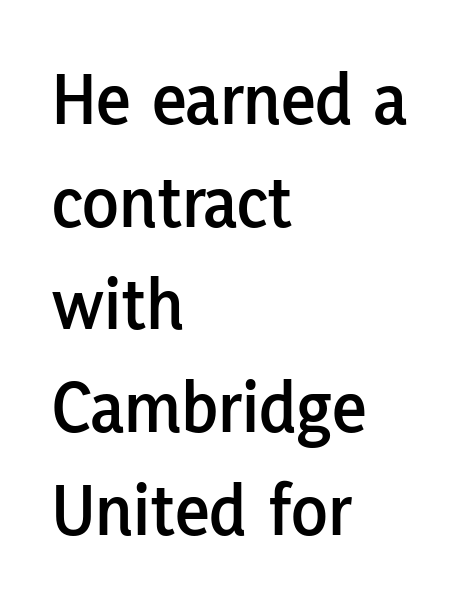
{"serif": "no", "italic": "no", "width": "normal", "stroke_contrast": "low", "x_height": "medium", "monospaced": "no", "underline": "no", "align": "left", "line_spacing": "normal", "line_spacing_ratio": 1.37, "letter_spacing": "normal", "letter_spacing_em": 0.0, "glyph_px": 75}
